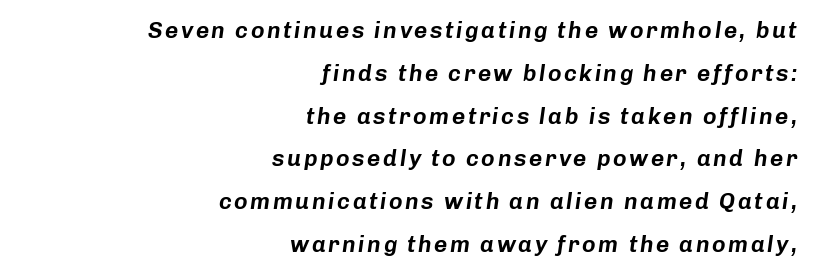
{"italic": "yes", "lean": "right", "slant_degrees": 8, "underline": "no", "align": "right", "line_spacing_ratio": 1.86, "glyph_px": 23}
